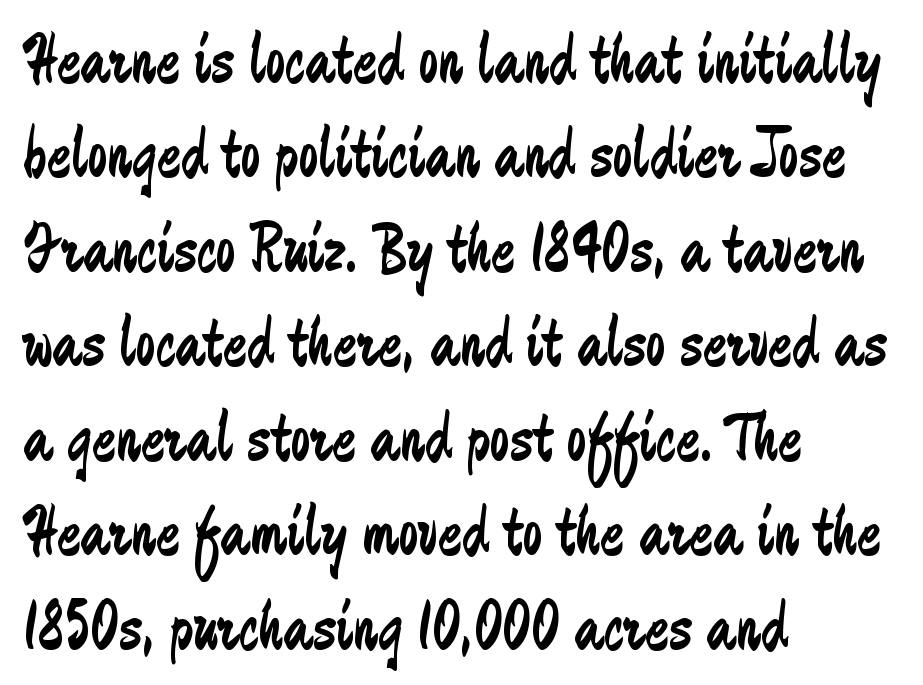
Check the space under the baseline: it is left empty. Observe the ordinary spacing: letters are neighbours, not strangers. Vertical stems look standard width or narrower in stroke. Type style note: lacks serifs. Here the designer chose a conventional face with non-uniform glyph widths. Students, observe: this is what conventionally led text looks like.
